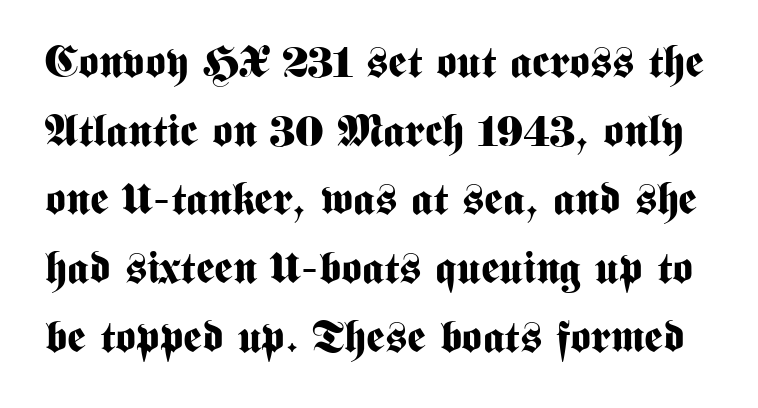
Q: Is the text bold? A: Yes.
Q: Is the text italic (slanted)? A: No, it is upright.
Q: Is the typeface a serif or a sans-serif typeface? A: Sans-serif.
Q: Is the text underlined? A: No.
Q: Is the spacing between letters normal or unusually wide? A: Normal.
Q: Is the spacing between lines tight, normal or loose? A: Normal.
Q: Width (condensed, normal, or wide)? A: Condensed.
Q: Stroke contrast? A: Medium.
Q: x-height? A: Medium.
Q: Monospaced? A: No.
